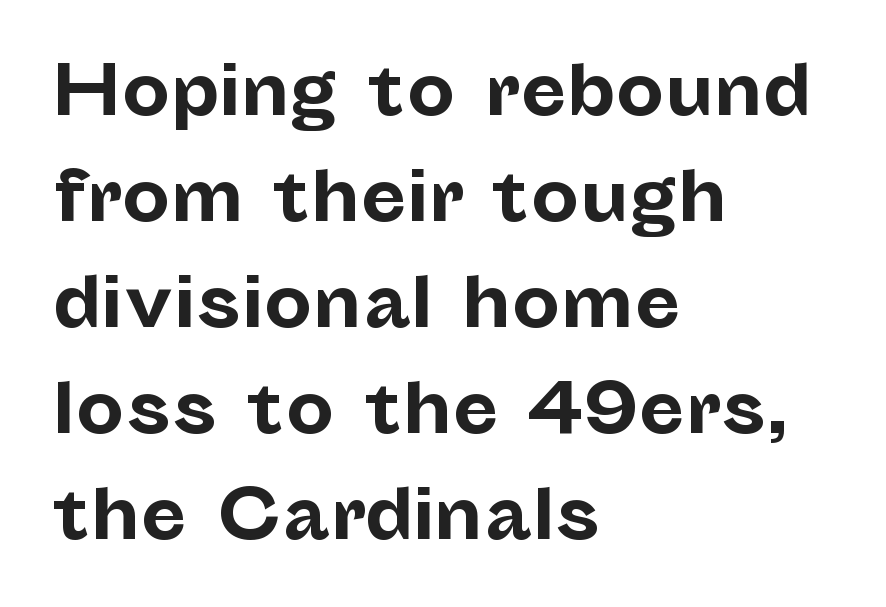
These lines carry a lot of weight — the face is fully bold. Each row of text sits above clean, open space. The space between consecutive lines is moderate. Alignment: flush left. Characters follow at the spacing the type designer built in.
